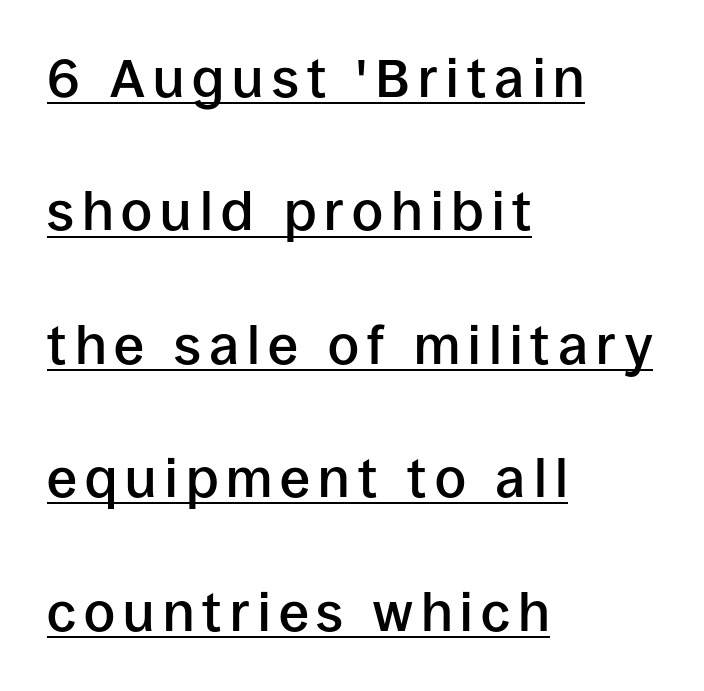
{"serif": "no", "italic": "no", "bold": "semi", "weight": "semibold", "width": "normal", "stroke_contrast": "low", "x_height": "large", "monospaced": "no", "underline": "yes", "align": "left", "line_spacing": "loose", "line_spacing_ratio": 2.47, "glyph_px": 54}
